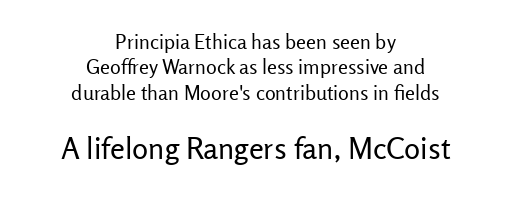
{"serif": "no", "italic": "no", "bold": "no", "weight": "regular", "width": "normal", "stroke_contrast": "low", "x_height": "medium", "monospaced": "no", "underline": "no", "align": "center", "line_spacing": "normal", "line_spacing_ratio": 1.27, "letter_spacing": "normal", "letter_spacing_em": 0.0, "larger_block": "second", "size_ratio": 1.5, "glyph_px": 30}
